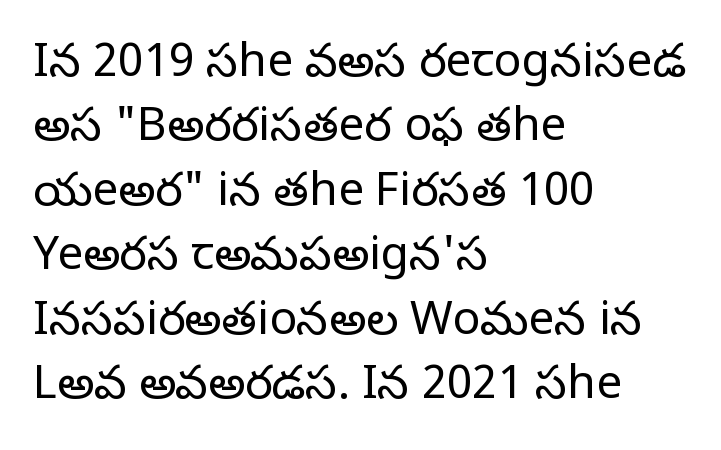
{"serif": "yes", "italic": "no", "bold": "no", "weight": "regular", "width": "normal", "stroke_contrast": "low", "x_height": "large", "monospaced": "no", "underline": "no", "align": "left", "line_spacing": "normal", "line_spacing_ratio": 1.4, "letter_spacing": "normal", "letter_spacing_em": 0.0, "glyph_px": 46}
